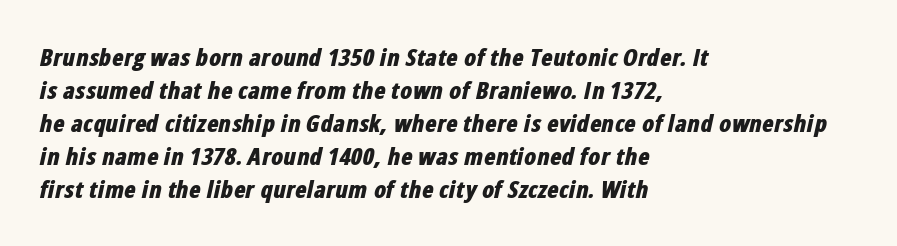
Q: Is the text bold? A: Yes.
Q: Is the text italic (slanted)? A: Yes, it leans right by about 12 degrees.
Q: Is the text underlined? A: No.
Q: How is the paragraph aligned? A: Left-aligned.
Q: Is the spacing between letters normal or unusually wide? A: Normal.
Q: Is the spacing between lines tight, normal or loose? A: Normal.
